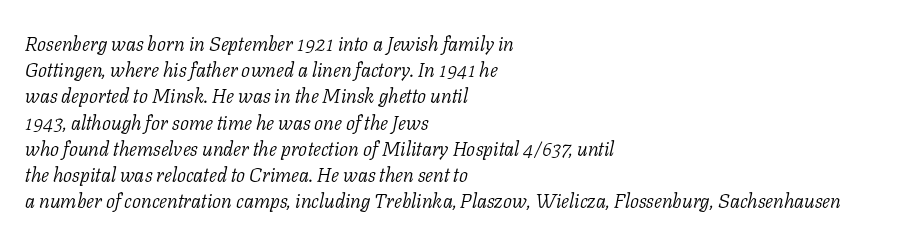
The setting favours the left margin, as ordinary paragraphs usually do. Evenly set lines give the paragraph a standard silhouette. Letters rest on an invisible, unmarked baseline. The strokes are not fattened; the text isn't bold. In terms of letterspacing, this is plain default setting. Observe the lean: these are italic letterforms.
